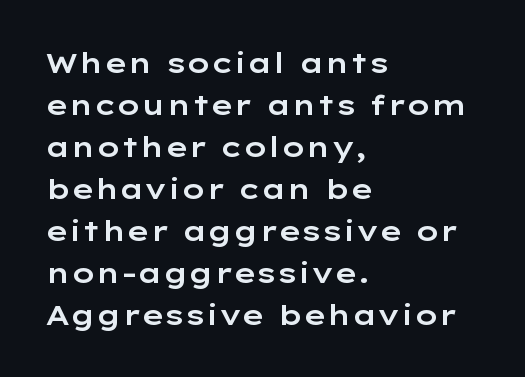
Q: Is the text italic (slanted)? A: No, it is upright.
Q: Is the typeface a serif or a sans-serif typeface? A: Sans-serif.
Q: Is the text underlined? A: No.
Q: How is the paragraph aligned? A: Left-aligned.
Q: Is the spacing between letters normal or unusually wide? A: Normal.
Q: Is the spacing between lines tight, normal or loose? A: Normal.
Q: Width (condensed, normal, or wide)? A: Wide.
Q: Stroke contrast? A: Low.
Q: x-height? A: Medium.
Q: Monospaced? A: No.
